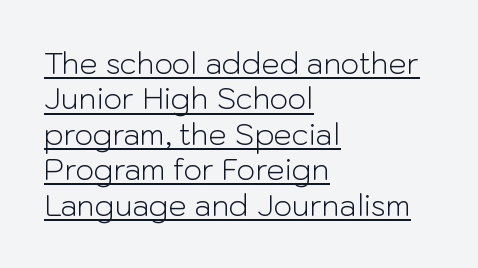
{"serif": "no", "italic": "no", "bold": "no", "weight": "light", "width": "normal", "stroke_contrast": "low", "x_height": "medium", "monospaced": "no", "underline": "yes", "align": "left", "line_spacing_ratio": 1.22, "letter_spacing": "normal", "letter_spacing_em": 0.0, "glyph_px": 29}
